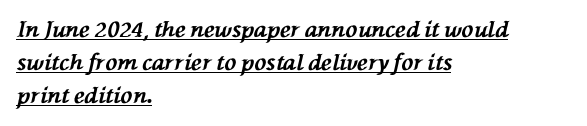
The image shows 22 px bold type, italic (leaning left); set left-aligned, normal line spacing (1.51x), normal letter spacing, underlined.
